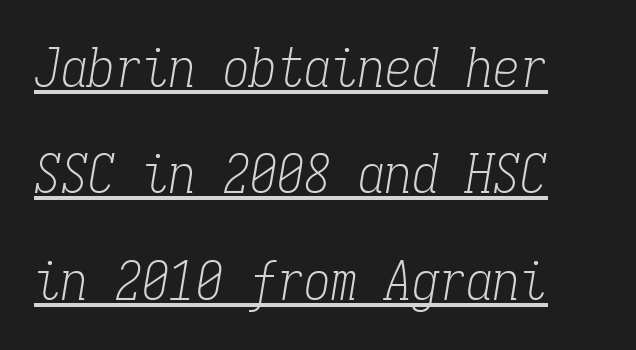
No extra tracking has been applied to these lines. The face used here is monospaced, like something from a code editor. The designer dialed line spacing up above the default. When letters slant like this, we call the style italic.
